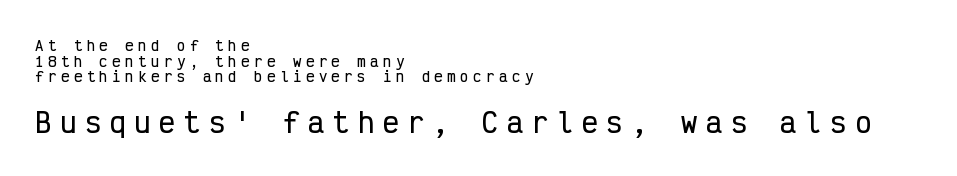
{"italic": "no", "underline": "no", "align": "left", "line_spacing": "tight", "line_spacing_ratio": 1.11, "letter_spacing": "wide", "letter_spacing_em": 0.32, "larger_block": "second", "size_ratio": 1.93, "glyph_px": 27}
